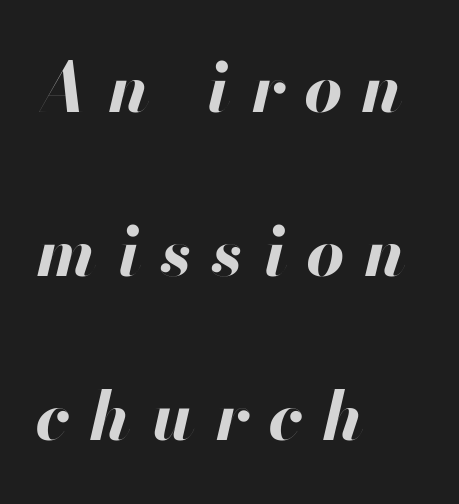
Q: Is the text bold? A: Yes.
Q: Is the text italic (slanted)? A: Yes, it leans right by about 13 degrees.
Q: Is the text underlined? A: No.
Q: How is the paragraph aligned? A: Left-aligned.
Q: Is the spacing between letters normal or unusually wide? A: Unusually wide.
Q: Is the spacing between lines tight, normal or loose? A: Loose.
Q: Width (condensed, normal, or wide)? A: Normal.
Q: Stroke contrast? A: High.
Q: x-height? A: Small.
Q: Monospaced? A: No.
